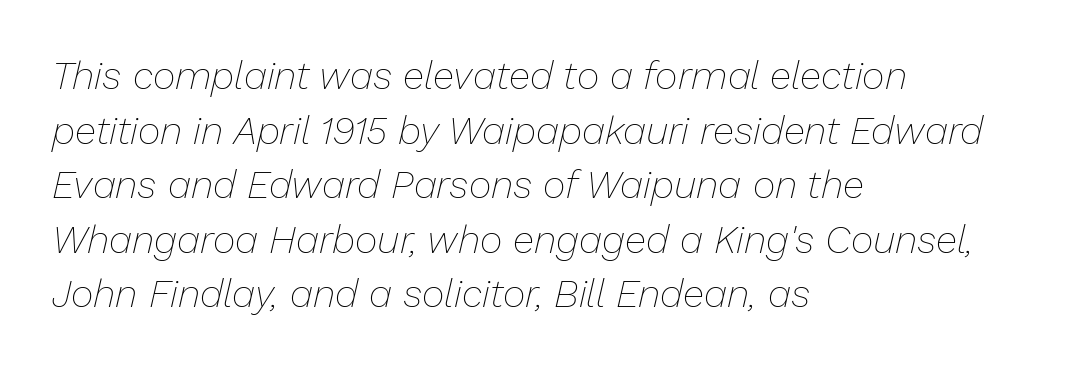
Alignment: flush left. Tracking here is standard; glyphs follow each other at the usual distance. Compared with ordinary roman type, these characters are visibly tilted. Underlining? Definitely not there. The lines sit at an ordinary, default distance from one another.
